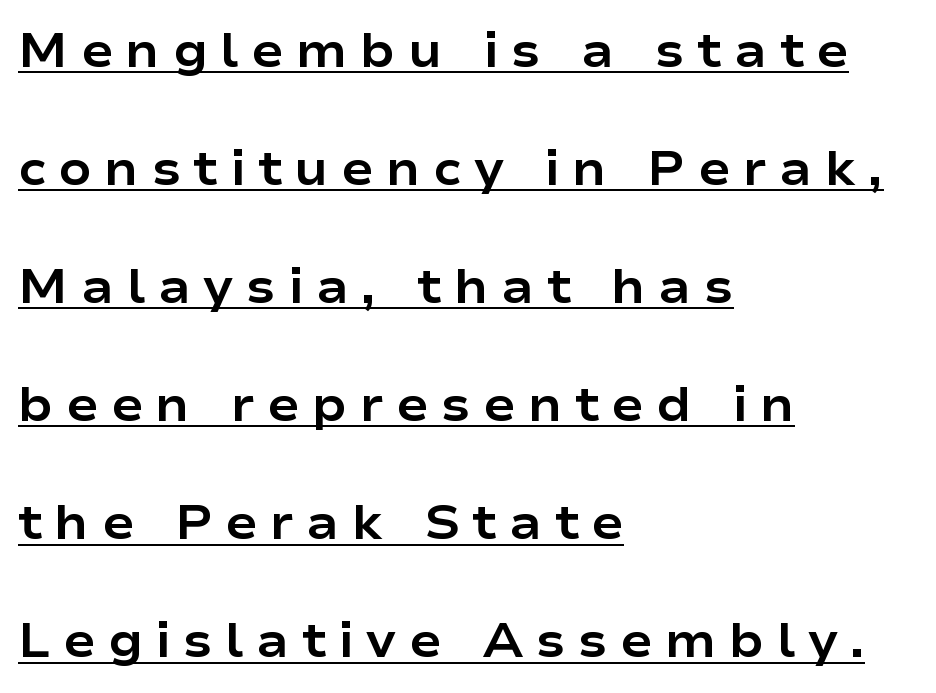
Q: Is the text bold? A: Yes.
Q: Is the text italic (slanted)? A: No, it is upright.
Q: Is the typeface a serif or a sans-serif typeface? A: Sans-serif.
Q: Is the text underlined? A: Yes.
Q: How is the paragraph aligned? A: Left-aligned.
Q: Is the spacing between letters normal or unusually wide? A: Unusually wide.
Q: Is the spacing between lines tight, normal or loose? A: Loose.
Q: Width (condensed, normal, or wide)? A: Wide.
Q: Stroke contrast? A: Low.
Q: x-height? A: Medium.
Q: Monospaced? A: No.
